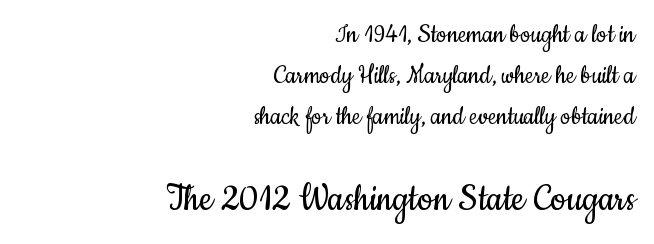
{"serif": "no", "bold": "no", "weight": "regular", "width": "condensed", "stroke_contrast": "low", "x_height": "small", "monospaced": "no", "underline": "no", "align": "right", "line_spacing": "normal", "line_spacing_ratio": 1.41, "letter_spacing": "normal", "letter_spacing_em": 0.0, "larger_block": "second", "size_ratio": 1.48, "glyph_px": 43}
